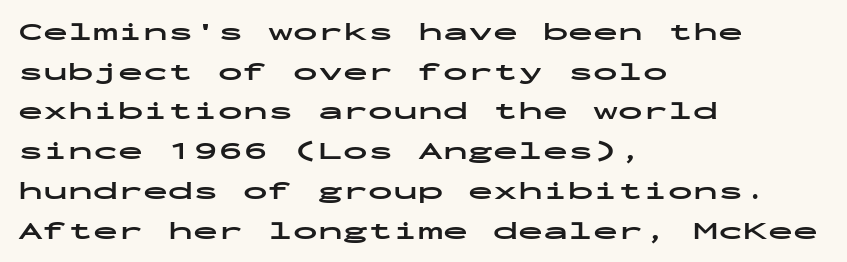
Q: Is the text bold? A: Yes.
Q: Is the text italic (slanted)? A: No, it is upright.
Q: Is the text underlined? A: No.
Q: How is the paragraph aligned? A: Left-aligned.
Q: Is the spacing between letters normal or unusually wide? A: Normal.
Q: Is the spacing between lines tight, normal or loose? A: Normal.
